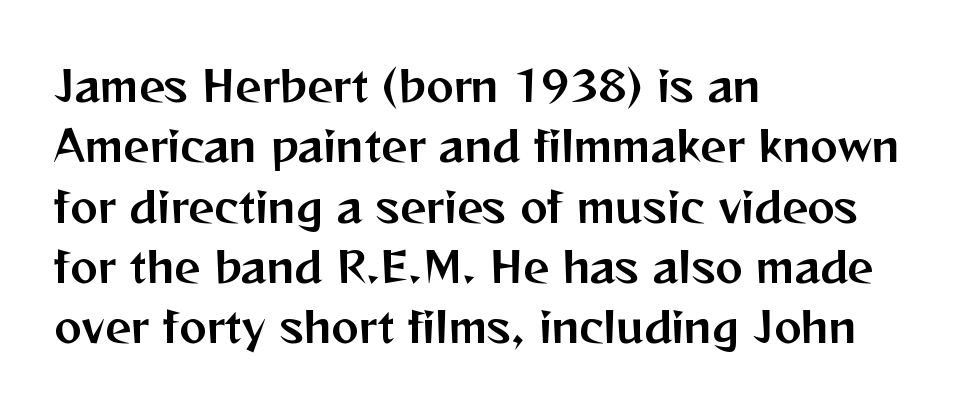
{"serif": "no", "italic": "no", "width": "normal", "stroke_contrast": "medium", "x_height": "medium", "monospaced": "no", "underline": "no", "align": "left", "line_spacing": "normal", "line_spacing_ratio": 1.47, "letter_spacing": "normal", "letter_spacing_em": 0.0, "glyph_px": 41}
